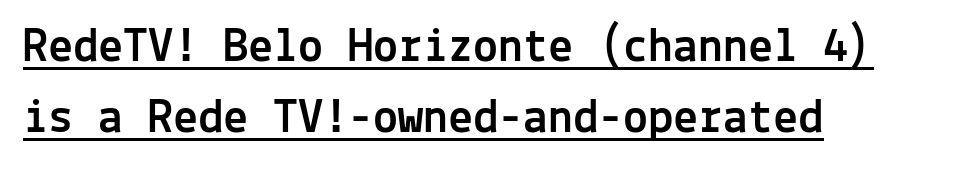
{"serif": "no", "italic": "no", "width": "normal", "x_height": "medium", "monospaced": "yes", "underline": "yes", "align": "left", "line_spacing": "normal", "line_spacing_ratio": 1.43, "letter_spacing": "normal", "letter_spacing_em": 0.0, "glyph_px": 50}
